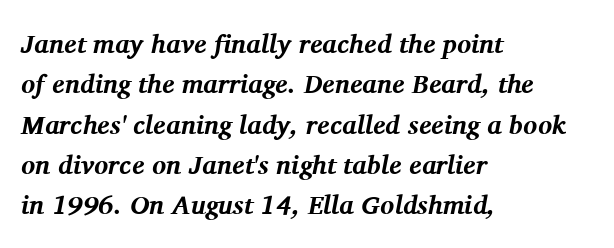
Strokes here are thick enough to call this a true bold. The designer left line spacing at the default. Teacher's note: observe the even left margin — that is flush-left alignment. Descenders hang freely into open space.
